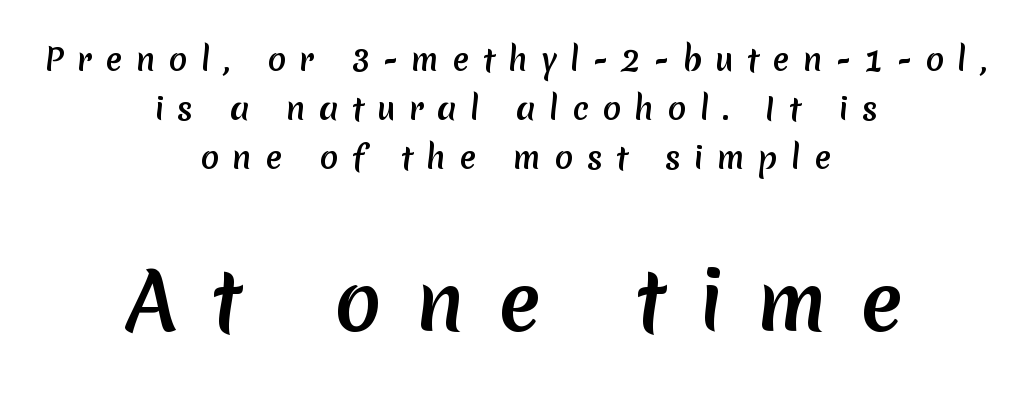
The image shows 78 px sans-serif type; set centered, normal line spacing (1.58x), unusually wide letter spacing (+0.43 em), not underlined; the second (bottom) block is 2.52x larger; medium stroke contrast and a medium x-height.
